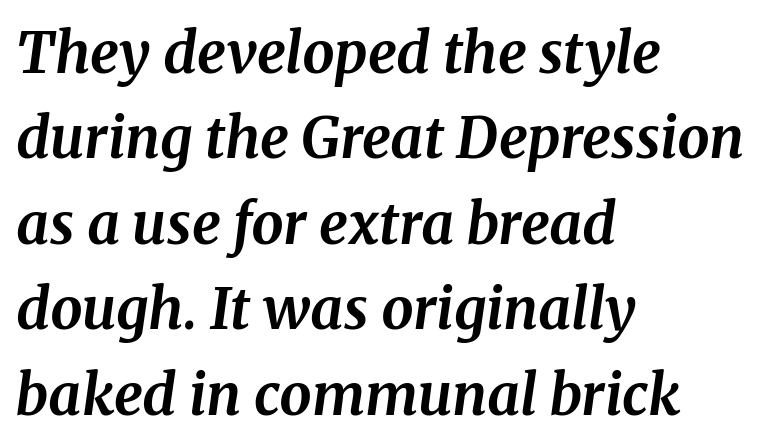
Stroke terminals: seriffed. The zone under the glyphs is completely vacant. In terms of weight, the rendering is a true, heavy bold. Between one letter and the next there's only the usual sliver of space. Think of a printed novel: that variable character pitch is what you see here. This sample is left-justified, so line endings fall wherever the words run out.
